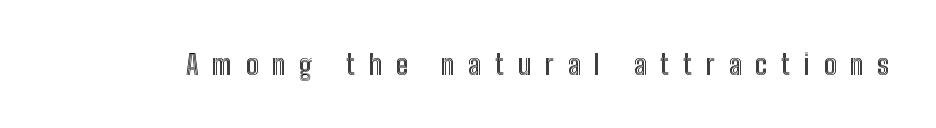
A typesetter would call this heavily tracked-out type. The foot of each line stays bare and open. Designer's note — italics off, roman on. Is this a fixed-width face? No — the glyphs have proportional, varying widths.
